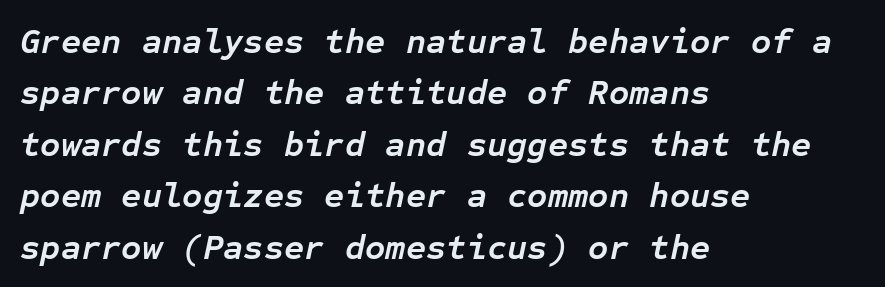
{"italic": "yes", "lean": "right", "slant_degrees": 12, "bold": "yes", "weight": "semibold", "width": "normal", "stroke_contrast": "low", "x_height": "medium", "monospaced": "yes", "underline": "no", "align": "left", "line_spacing": "normal", "line_spacing_ratio": 1.47, "letter_spacing": "normal", "letter_spacing_em": 0.0, "glyph_px": 35}
